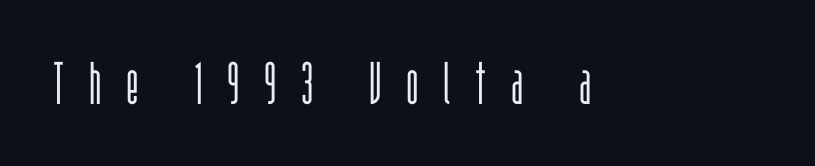
Stroke thickness stays within the range of a standard reading face or lighter. Glyph-to-glyph distance is far greater than everyday printed text. Plain, unruled lines of type. Nope, no serifs anywhere on these letters.
